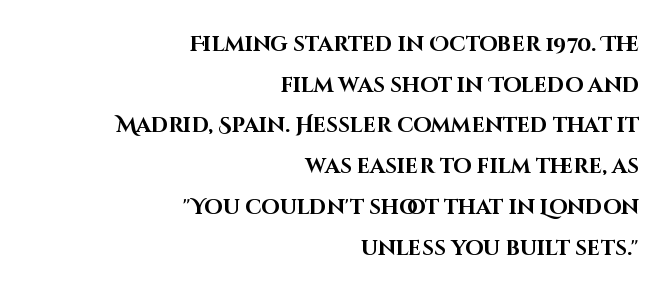
{"italic": "no", "bold": "yes", "underline": "no", "align": "right", "line_spacing": "loose", "line_spacing_ratio": 1.94, "letter_spacing": "normal", "letter_spacing_em": 0.0, "glyph_px": 21}
